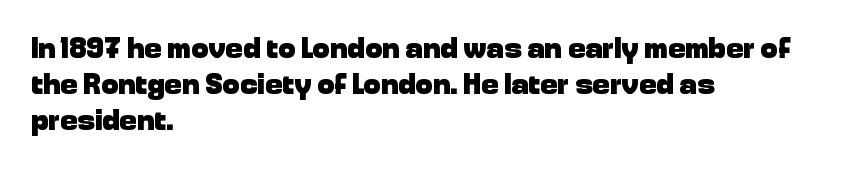
This is heavy type, rendered in bold. Observe the absence of serifs on each vertical stroke in this sample. The area under the type is left untouched. The letters stand straight up with perfectly vertical stems.
